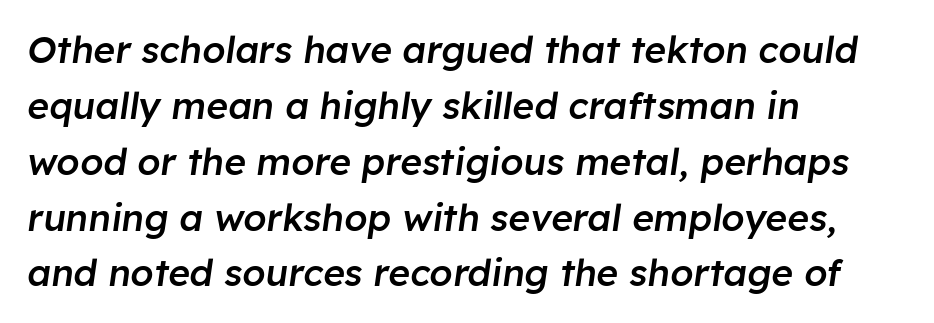
The image shows 37 px semibold type, italic (leaning right); set left-aligned, normal line spacing (1.51x), normal letter spacing, not underlined; low stroke contrast and a medium x-height.
